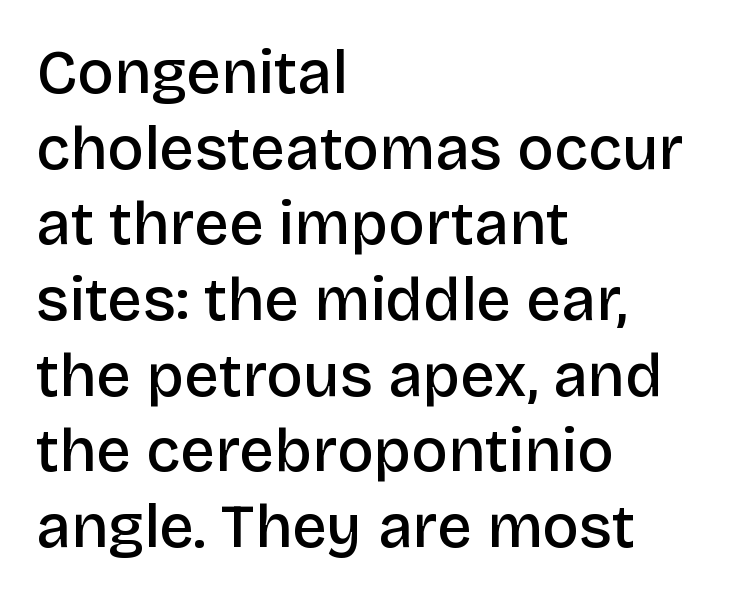
The typography opts for an upright posture over an oblique one. Serif or sans? Sans — the stroke terminals are bare. Spacing verdict: proportional, widths tailored to each character. Caption: multi-line text, flush left, ragged right.
